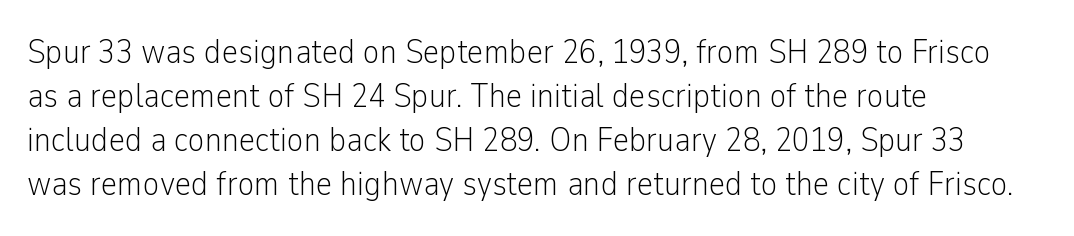
The typesetting does not lean heavy: it is not bold. Underline: absent. Baseline-to-baseline distance is the conventional proportion of letter height. Observe the ordinary spacing: letters are neighbours, not strangers. Quick note: not italic, upright. The letters advance in unequal steps, a hallmark of proportional type.
